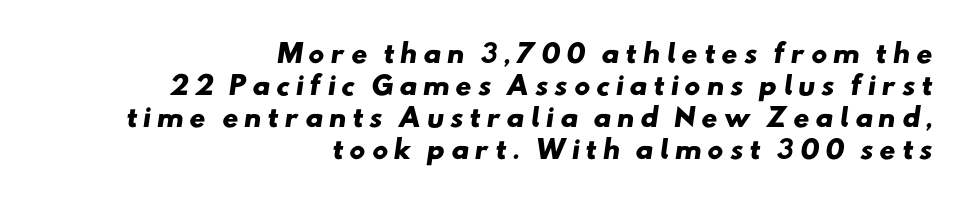
{"bold": "yes", "underline": "no", "align": "right", "line_spacing": "normal", "line_spacing_ratio": 1.28, "letter_spacing": "wide", "letter_spacing_em": 0.22, "glyph_px": 25}
